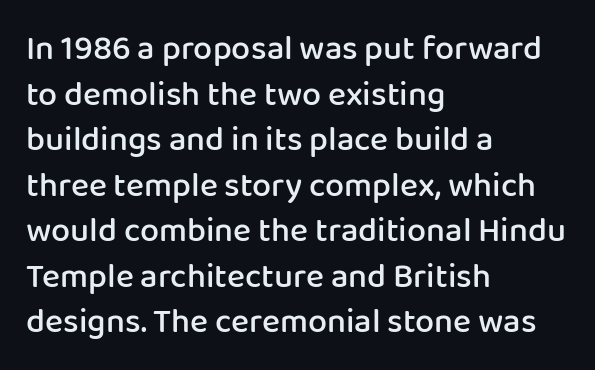
{"serif": "no", "italic": "no", "bold": "semi", "weight": "semibold", "width": "normal", "stroke_contrast": "low", "x_height": "medium", "monospaced": "no", "underline": "no", "align": "left", "line_spacing": "normal", "line_spacing_ratio": 1.34, "letter_spacing": "normal", "letter_spacing_em": 0.0, "glyph_px": 34}
